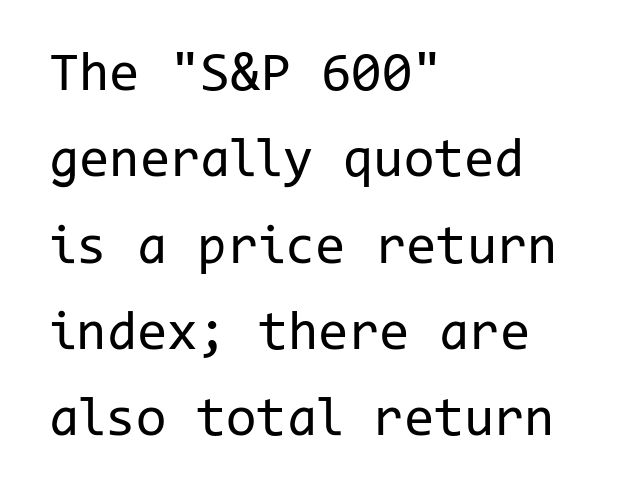
The image shows 55 px regular-weight sans-serif type, upright, monospaced; set left-aligned, normal line spacing (1.57x), normal letter spacing, not underlined; low stroke contrast and a medium x-height.
